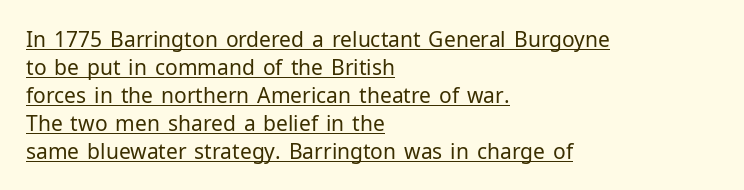
Q: Is the text bold? A: No.
Q: Is the text italic (slanted)? A: No, it is upright.
Q: Is the text underlined? A: Yes.
Q: How is the paragraph aligned? A: Left-aligned.
Q: Is the spacing between letters normal or unusually wide? A: Normal.
Q: Is the spacing between lines tight, normal or loose? A: Normal.
